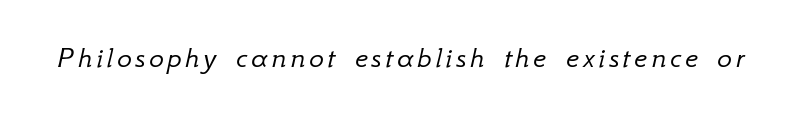
Lines of text with bare space underneath. Proportional: the letters do not fall into vertical columns. The font sits on the lighter half of the weight spectrum, regular included. Slanted lettering throughout.
